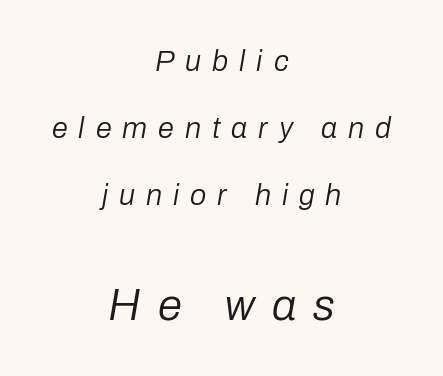
Q: Is the text bold? A: No.
Q: Is the text italic (slanted)? A: Yes, it leans right by about 10 degrees.
Q: Is the text underlined? A: No.
Q: How is the paragraph aligned? A: Centered.
Q: Is the spacing between letters normal or unusually wide? A: Unusually wide.
Q: Is the spacing between lines tight, normal or loose? A: Loose.
Q: Which block of text is set in a larger size, the first (top) or the second (bottom)? A: The second (bottom) one.
Q: Width (condensed, normal, or wide)? A: Normal.
Q: Stroke contrast? A: Low.
Q: x-height? A: Medium.
Q: Monospaced? A: No.
